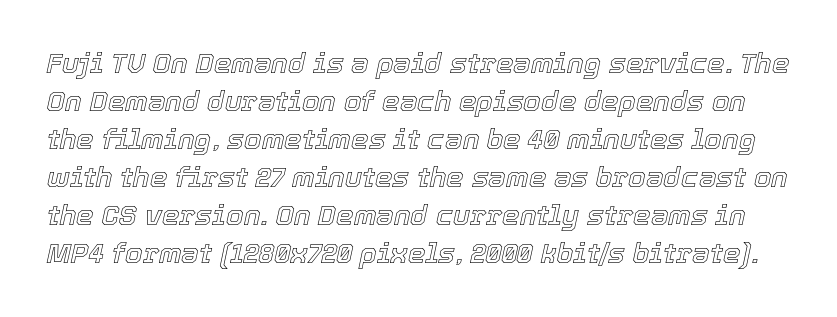
You can tell it's italic because the verticals aren't actually vertical. The baseline area is clear. A typesetter would call this proportional, since set widths differ per character. Short note: letters normally spaced. In terms of leading, this rendering sits right in the middle.
